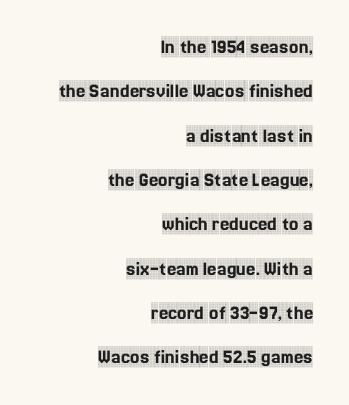
The image shows 21 px text type, upright; set right-aligned, loose line spacing (2.11x), normal letter spacing, not underlined.
